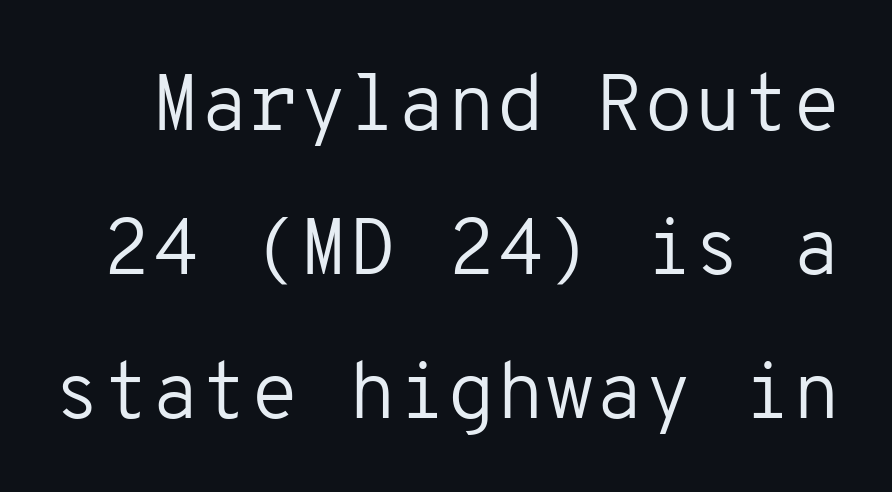
Think of a typewriter: that constant character pitch is what you see here. The space beneath each line is pristine and unruled. Letter spacing: default. The axis of the letterforms is exactly vertical. The typesetting does not lean heavy: it is not bold.
